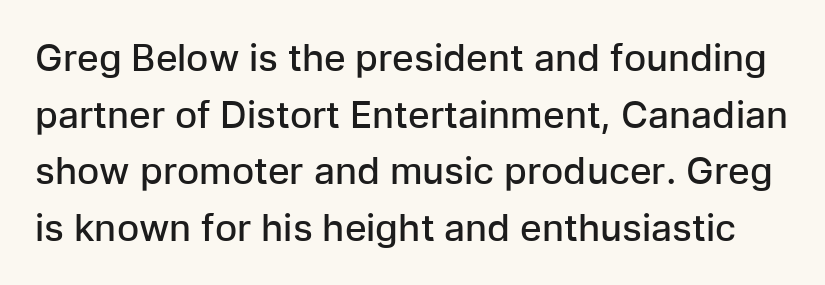
{"serif": "no", "italic": "no", "bold": "semi", "weight": "semibold", "width": "normal", "stroke_contrast": "low", "x_height": "medium", "monospaced": "no", "underline": "no", "line_spacing": "normal", "line_spacing_ratio": 1.53, "letter_spacing": "normal", "letter_spacing_em": 0.0, "glyph_px": 37}
